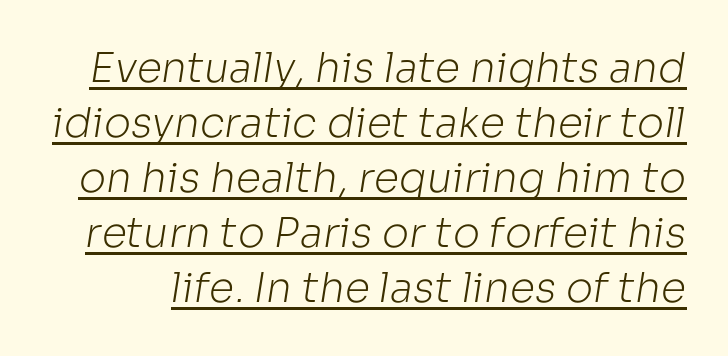
The image shows 41 px light sans-serif type; set normal line spacing (1.34x), normal letter spacing, underlined; low stroke contrast and a medium x-height.
